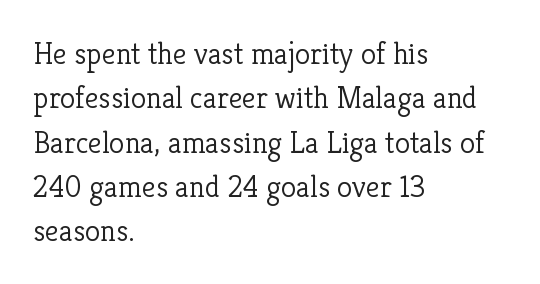
{"serif": "yes", "italic": "no", "bold": "no", "weight": "light", "width": "normal", "stroke_contrast": "low", "x_height": "medium", "monospaced": "no", "underline": "no", "align": "left", "line_spacing": "normal", "line_spacing_ratio": 1.43, "letter_spacing": "normal", "letter_spacing_em": 0.0, "glyph_px": 31}
